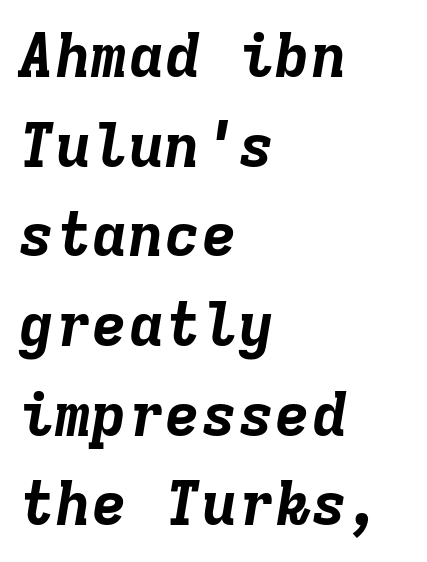
{"italic": "yes", "lean": "right", "slant_degrees": 9, "bold": "yes", "weight": "bold", "width": "normal", "stroke_contrast": "low", "x_height": "medium", "monospaced": "yes", "underline": "no", "align": "left", "line_spacing": "normal", "line_spacing_ratio": 1.47, "letter_spacing": "normal", "letter_spacing_em": 0.0, "glyph_px": 61}
